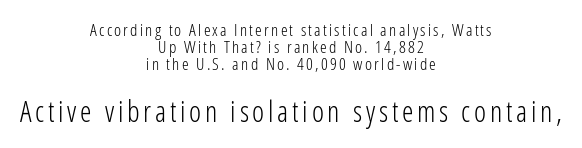
The foot of each line stays bare and open. Upright lettering throughout. The lines are packed closely together with very little leading. The composition opens small and finishes big.
